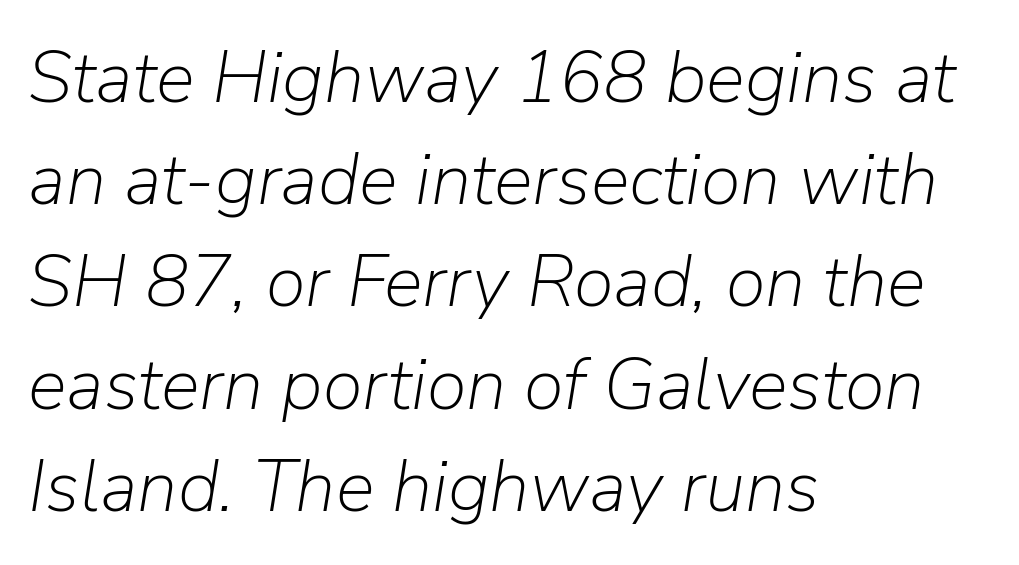
Q: Is the text bold? A: No.
Q: Is the text italic (slanted)? A: Yes, it leans right by about 9 degrees.
Q: Is the text underlined? A: No.
Q: How is the paragraph aligned? A: Left-aligned.
Q: Is the spacing between letters normal or unusually wide? A: Normal.
Q: Is the spacing between lines tight, normal or loose? A: Normal.
Q: Width (condensed, normal, or wide)? A: Normal.
Q: Stroke contrast? A: Low.
Q: x-height? A: Medium.
Q: Monospaced? A: No.
